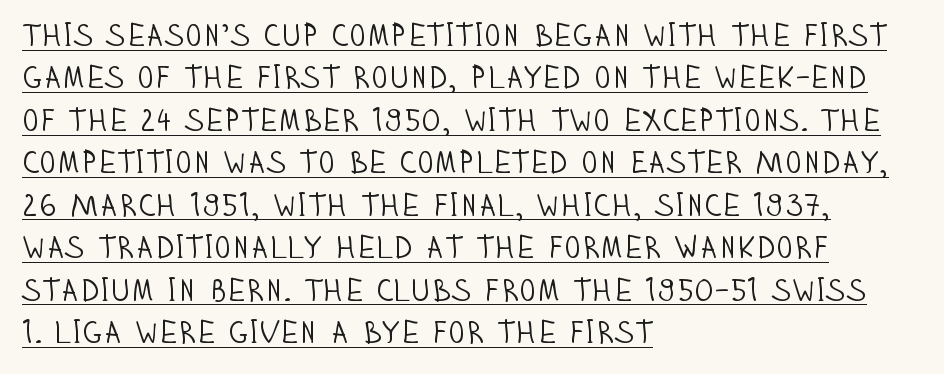
Q: Is the text bold? A: No.
Q: Is the text italic (slanted)? A: No, it is upright.
Q: Is the typeface a serif or a sans-serif typeface? A: Sans-serif.
Q: Is the text underlined? A: Yes.
Q: How is the paragraph aligned? A: Left-aligned.
Q: Is the spacing between letters normal or unusually wide? A: Normal.
Q: Is the spacing between lines tight, normal or loose? A: Normal.
Q: Width (condensed, normal, or wide)? A: Condensed.
Q: Stroke contrast? A: Low.
Q: x-height? A: Large.
Q: Monospaced? A: No.
